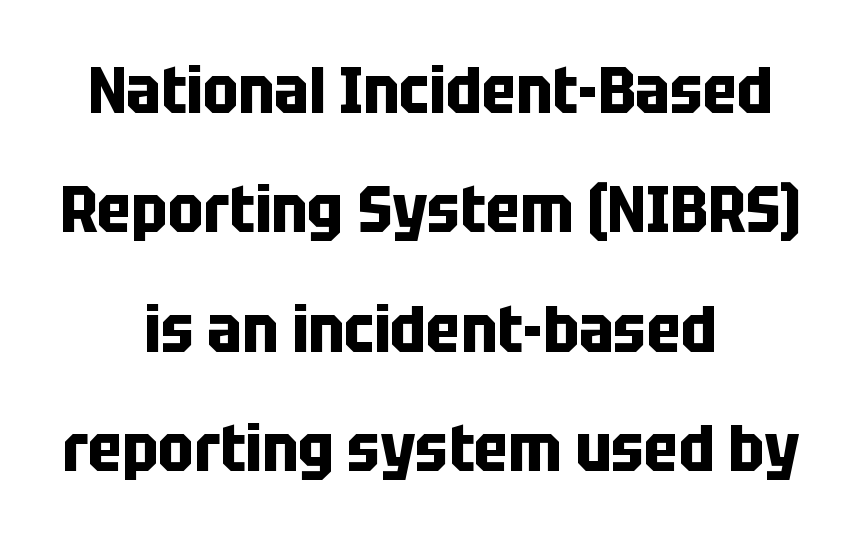
These lines carry a lot of weight — the face is fully bold. Character widths vary here, with narrow letters taking less room than wide ones. It's the straight-up-and-down kind of type. These lines stack symmetrically, like a column narrowing and widening about its center. Bare-footed words on every line. Words appear dense and cohesive because spacing is normal.
